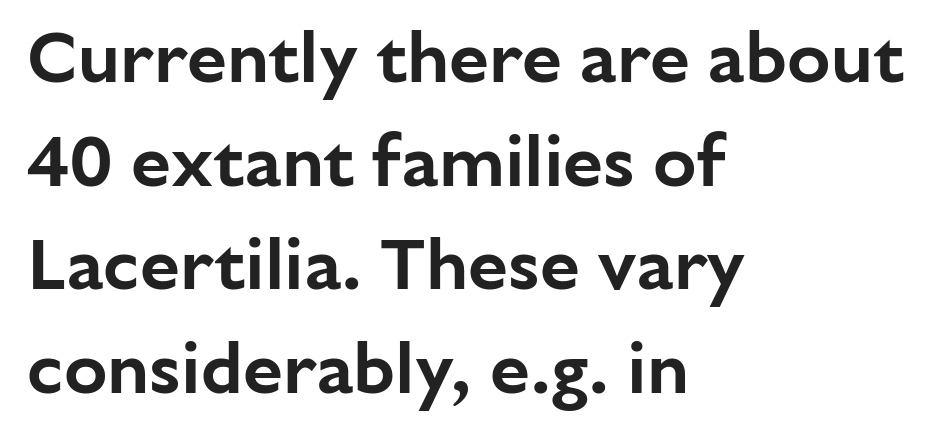
The image shows 72 px sans-serif type, upright; set left-aligned, normal line spacing (1.44x), normal letter spacing, not underlined; low stroke contrast and a medium x-height.
